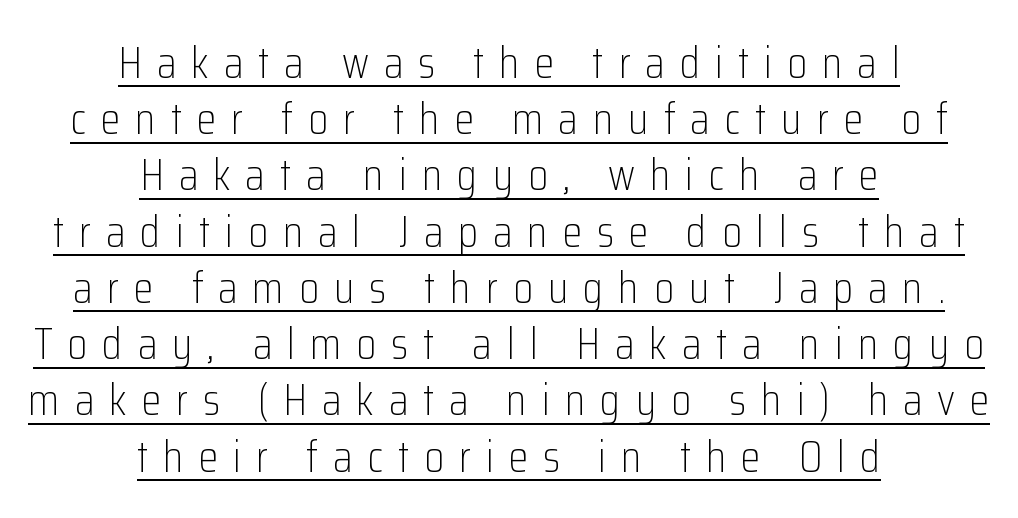
{"serif": "no", "italic": "no", "bold": "no", "weight": "light", "width": "condensed", "stroke_contrast": "low", "x_height": "medium", "monospaced": "no", "underline": "yes", "align": "center", "line_spacing": "normal", "line_spacing_ratio": 1.25, "letter_spacing": "wide", "letter_spacing_em": 0.33, "glyph_px": 45}
